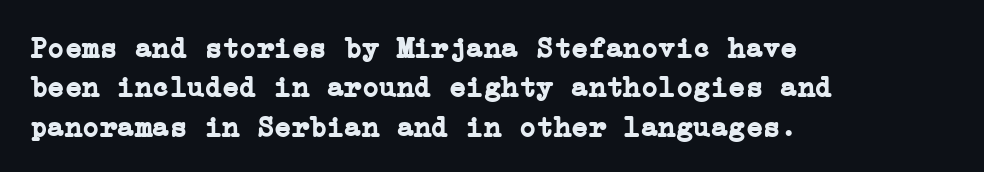
{"serif": "yes", "italic": "no", "bold": "yes", "weight": "semibold", "width": "normal", "stroke_contrast": "low", "x_height": "medium", "underline": "no", "align": "left", "line_spacing": "normal", "line_spacing_ratio": 1.36, "letter_spacing": "normal", "letter_spacing_em": 0.0, "glyph_px": 29}
